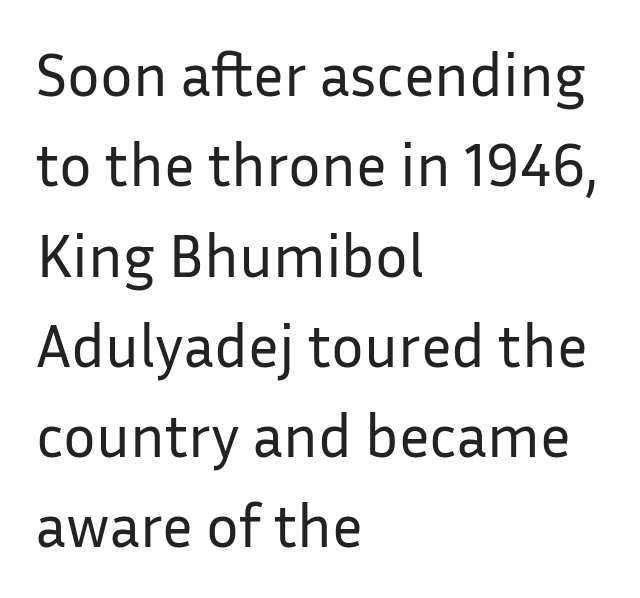
The image shows 61 px regular-weight sans-serif type, upright; set left-aligned, normal line spacing (1.48x), normal letter spacing, not underlined; low stroke contrast and a medium x-height.
